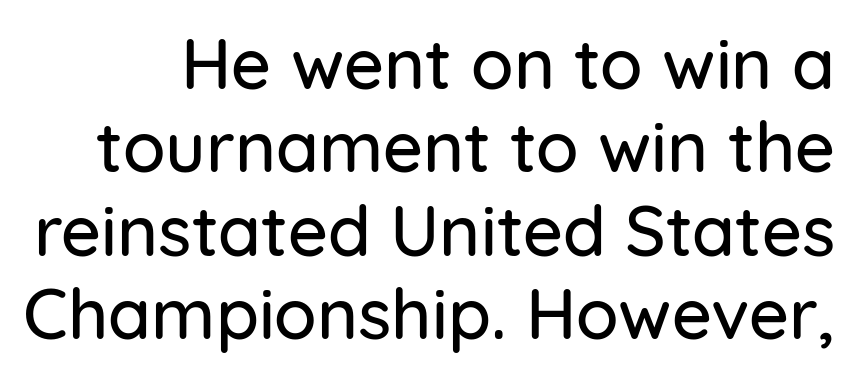
The image shows 70 px sans-serif type, upright; set line spacing 1.19x, normal letter spacing, not underlined; low stroke contrast and a medium x-height.
